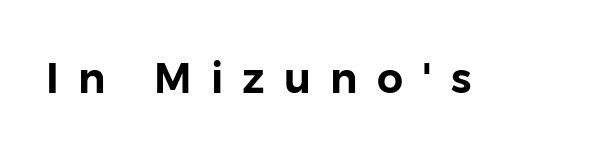
{"serif": "no", "italic": "no", "width": "normal", "stroke_contrast": "low", "x_height": "medium", "monospaced": "no", "underline": "no", "letter_spacing": "wide", "letter_spacing_em": 0.47, "glyph_px": 41}
